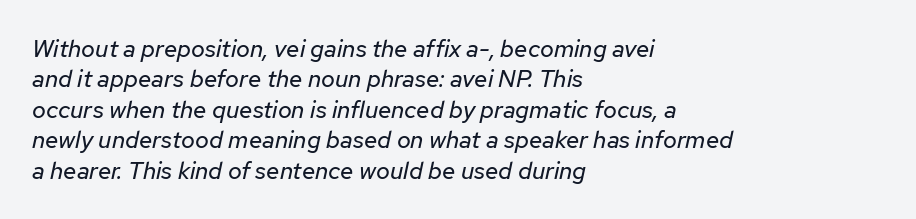
Q: Is the text bold? A: No.
Q: Is the text italic (slanted)? A: Yes, it leans right by about 12 degrees.
Q: Is the text underlined? A: No.
Q: How is the paragraph aligned? A: Left-aligned.
Q: Is the spacing between letters normal or unusually wide? A: Normal.
Q: Is the spacing between lines tight, normal or loose? A: Normal.
